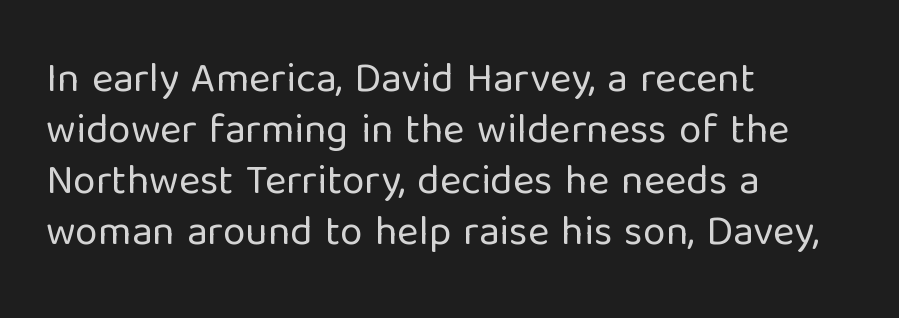
Q: Is the text bold? A: No.
Q: Is the text italic (slanted)? A: No, it is upright.
Q: Is the typeface a serif or a sans-serif typeface? A: Sans-serif.
Q: Is the text underlined? A: No.
Q: How is the paragraph aligned? A: Left-aligned.
Q: Is the spacing between letters normal or unusually wide? A: Normal.
Q: Width (condensed, normal, or wide)? A: Normal.
Q: Stroke contrast? A: Low.
Q: x-height? A: Medium.
Q: Monospaced? A: No.
